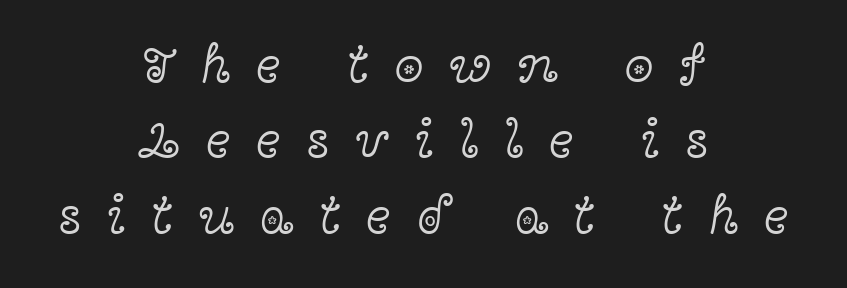
Q: Is the text bold? A: No.
Q: Is the text italic (slanted)? A: No, it is upright.
Q: Is the typeface a serif or a sans-serif typeface? A: Serif.
Q: Is the text underlined? A: No.
Q: How is the paragraph aligned? A: Centered.
Q: Is the spacing between letters normal or unusually wide? A: Unusually wide.
Q: Is the spacing between lines tight, normal or loose? A: Normal.
Q: Width (condensed, normal, or wide)? A: Wide.
Q: x-height? A: Medium.
Q: Monospaced? A: No.
